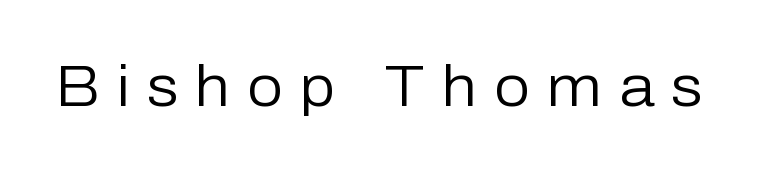
Weight: regular or lighter. Between one letter and the next there's a generous, obvious gap. Check under the words: just untouched page. Letterform terminals end flat and unadorned throughout the passage.
